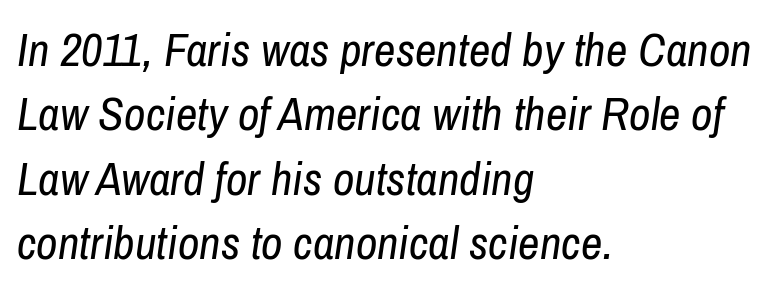
The image shows 47 px regular-weight, condensed type, italic (leaning right); set left-aligned, normal line spacing (1.37x), normal letter spacing, not underlined; low stroke contrast and a medium x-height.
